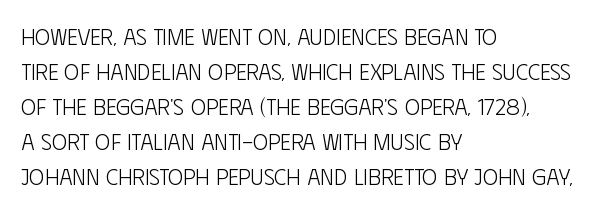
Weight: not bold — regular or lighter. The typesetter chose a ragged-right arrangement here. Each new line begins a customary step beneath the previous one. You could call the tracking neutral — neither tight nor loose. Only glyphs here, with clear space below each row. You can tell it's not italic because the verticals are truly vertical.
